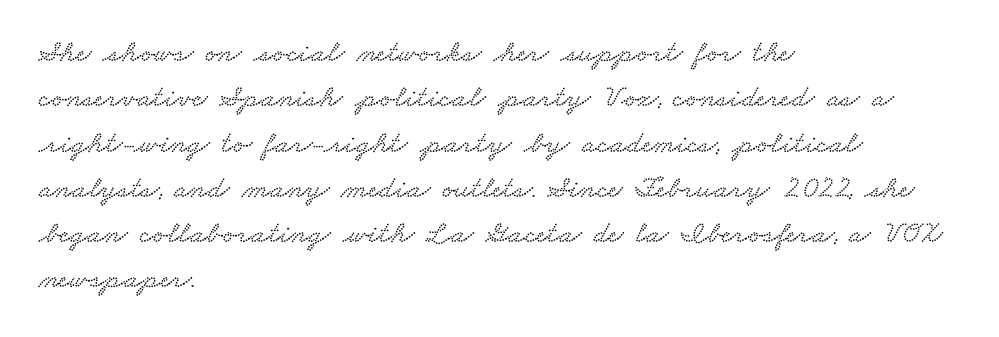
The image shows 31 px wide serif type; set left-aligned, normal line spacing (1.46x), normal letter spacing, not underlined; low stroke contrast and a small x-height.
